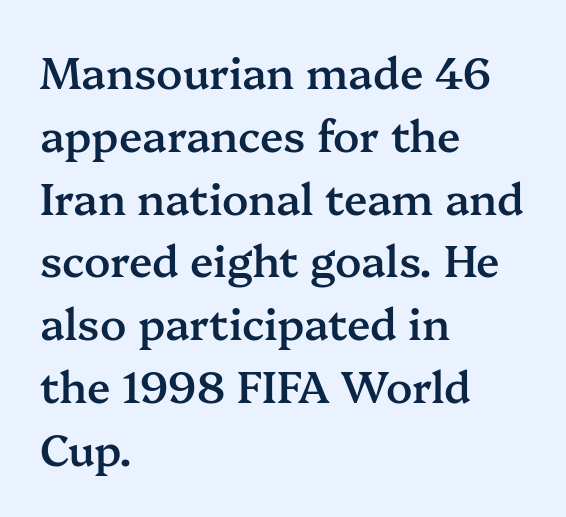
In terms of weight, the rendering is demibold, just under bold. This is roman type, the default non-slanted kind. Is this a fixed-width face? No — the glyphs have proportional, varying widths. Examine the stroke ends and you'll spot serifs. Glyph-to-glyph distance matches everyday printed text. What's the leading like? Ordinary, nothing unusual.
